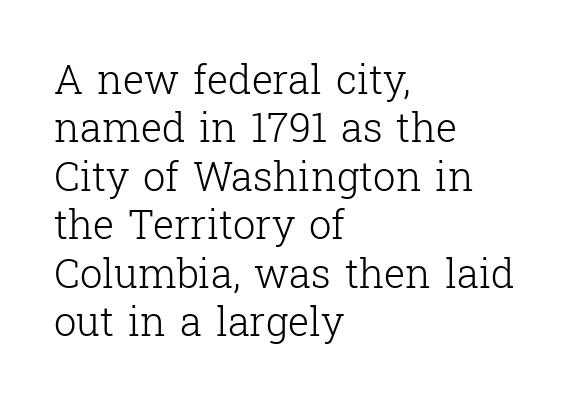
Rendered with straight, roman letterforms. The characters display serif detailing at their extremities. Bare-footed words on every line. The line texture is even and compact thanks to regular tracking. The letterforms sit at book weight or below. Note the varied advance widths — an 'i' is clearly narrower than an 'm'.
